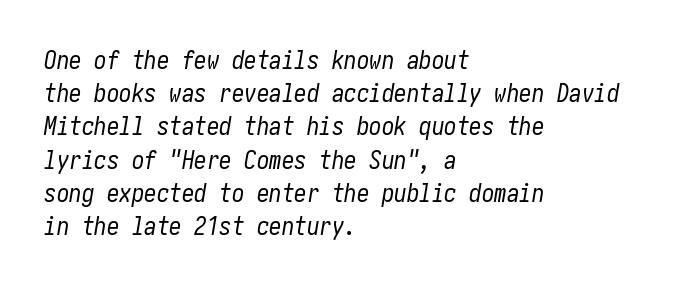
{"italic": "yes", "lean": "right", "slant_degrees": 10, "bold": "no", "underline": "no", "align": "left", "line_spacing": "normal", "line_spacing_ratio": 1.33, "letter_spacing": "normal", "letter_spacing_em": 0.0, "glyph_px": 25}
